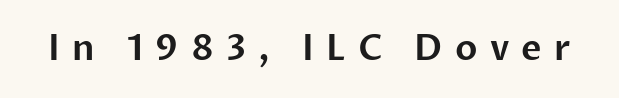
The image shows 35 px sans-serif type, upright; set unusually wide letter spacing (+0.35 em), not underlined; low stroke contrast and a medium x-height.
